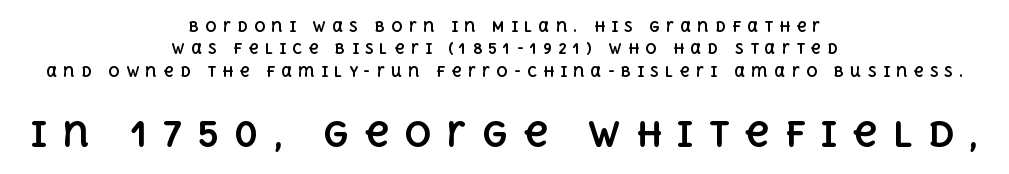
Q: Is the text bold? A: Yes.
Q: Is the text italic (slanted)? A: No, it is upright.
Q: Is the text underlined? A: No.
Q: How is the paragraph aligned? A: Centered.
Q: Is the spacing between letters normal or unusually wide? A: Unusually wide.
Q: Is the spacing between lines tight, normal or loose? A: Normal.
Q: Which block of text is set in a larger size, the first (top) or the second (bottom)? A: The second (bottom) one.
Q: Width (condensed, normal, or wide)? A: Normal.
Q: x-height? A: Large.
Q: Monospaced? A: No.
